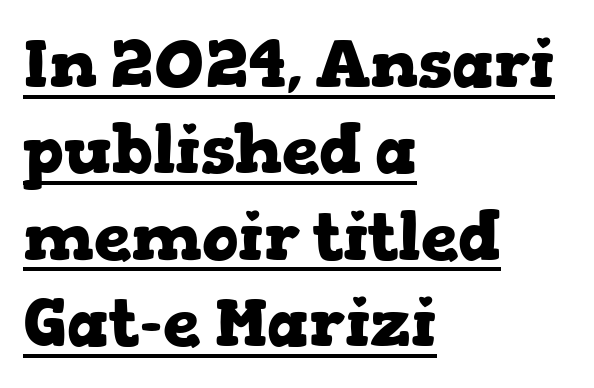
The image shows 67 px heavy, wide serif type, upright; set left-aligned, normal line spacing (1.29x), normal letter spacing, underlined; low stroke contrast and a medium x-height.
